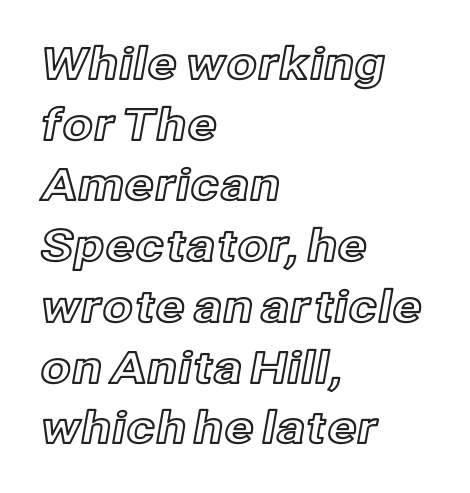
One-word summary of the alignment: left. The glyphs are unaccompanied by any horizontal stroke below them. Short note: letters normally spaced. Regarding leading, the lines here are spaced in the standard way.
